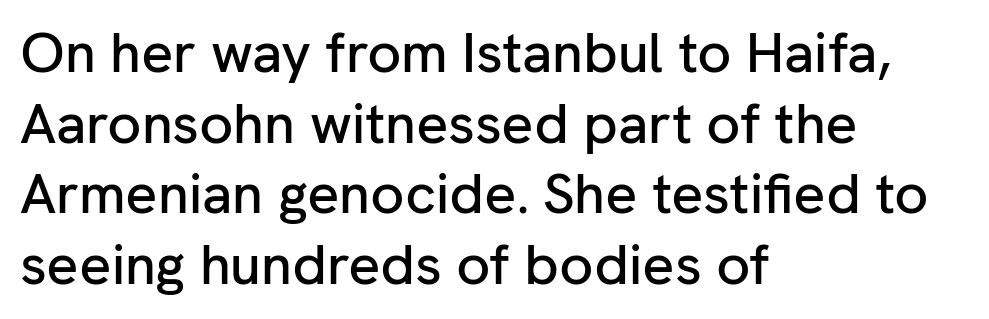
Q: Is the text italic (slanted)? A: No, it is upright.
Q: Is the typeface a serif or a sans-serif typeface? A: Sans-serif.
Q: Is the text underlined? A: No.
Q: How is the paragraph aligned? A: Left-aligned.
Q: Is the spacing between letters normal or unusually wide? A: Normal.
Q: Is the spacing between lines tight, normal or loose? A: Normal.
Q: Width (condensed, normal, or wide)? A: Normal.
Q: Stroke contrast? A: Low.
Q: x-height? A: Medium.
Q: Monospaced? A: No.
